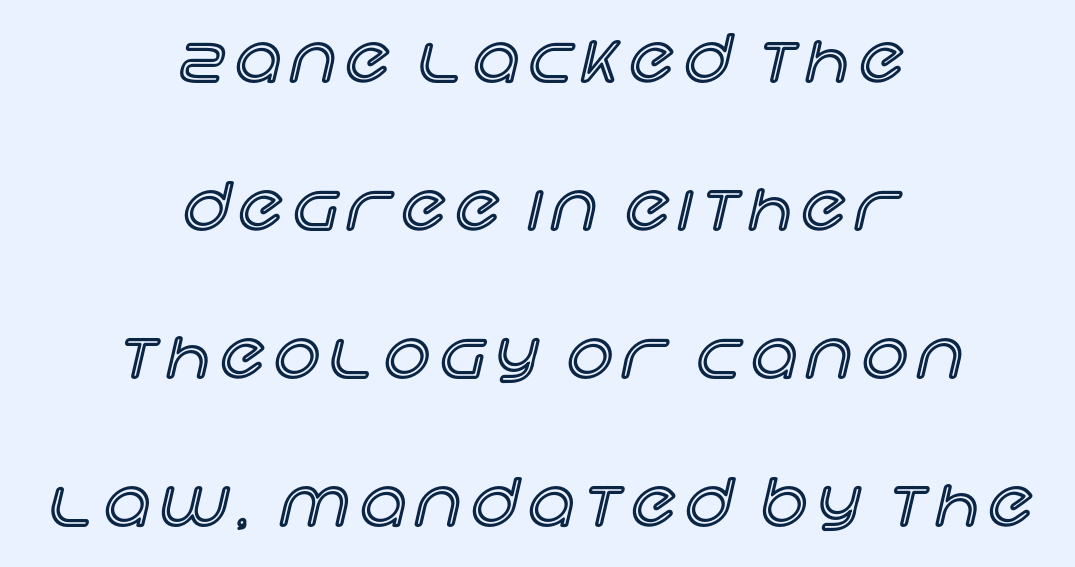
The image shows 64 px text type; set centered, loose line spacing (2.31x), not underlined; a large x-height.
